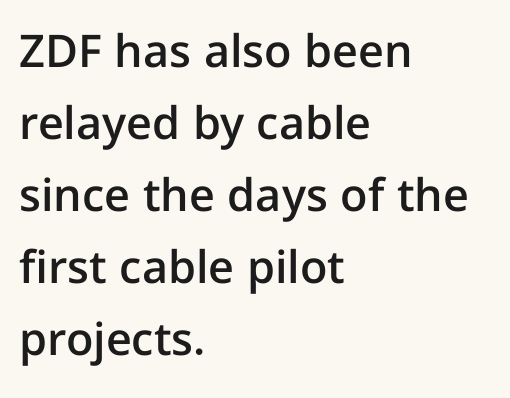
{"serif": "no", "italic": "no", "bold": "semi", "weight": "semibold", "width": "normal", "stroke_contrast": "low", "x_height": "medium", "monospaced": "no", "underline": "no", "align": "left", "line_spacing": "normal", "line_spacing_ratio": 1.6, "letter_spacing": "normal", "letter_spacing_em": 0.0, "glyph_px": 45}
